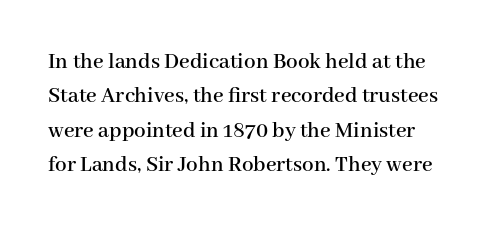
Q: Is the text italic (slanted)? A: No, it is upright.
Q: Is the text underlined? A: No.
Q: Is the spacing between letters normal or unusually wide? A: Normal.
Q: Is the spacing between lines tight, normal or loose? A: Normal.
